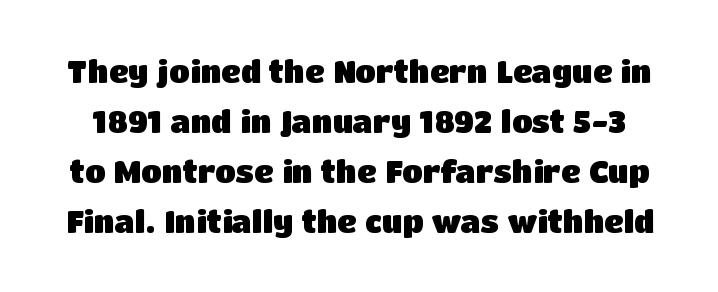
{"serif": "no", "italic": "no", "bold": "yes", "weight": "heavy", "width": "normal", "stroke_contrast": "low", "x_height": "large", "monospaced": "no", "underline": "no", "line_spacing": "normal", "line_spacing_ratio": 1.67, "letter_spacing": "normal", "letter_spacing_em": 0.0, "glyph_px": 30}
